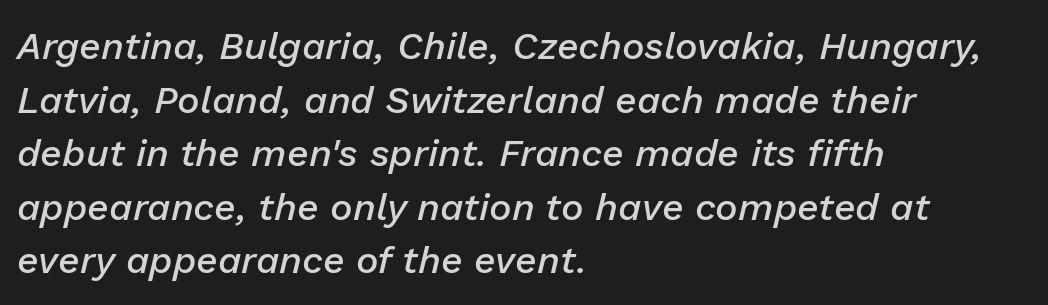
{"italic": "yes", "lean": "right", "slant_degrees": 13, "bold": "semi", "weight": "semibold", "width": "normal", "stroke_contrast": "low", "x_height": "medium", "monospaced": "no", "underline": "no", "align": "left", "line_spacing": "normal", "line_spacing_ratio": 1.41, "letter_spacing": "normal", "letter_spacing_em": 0.0, "glyph_px": 38}
